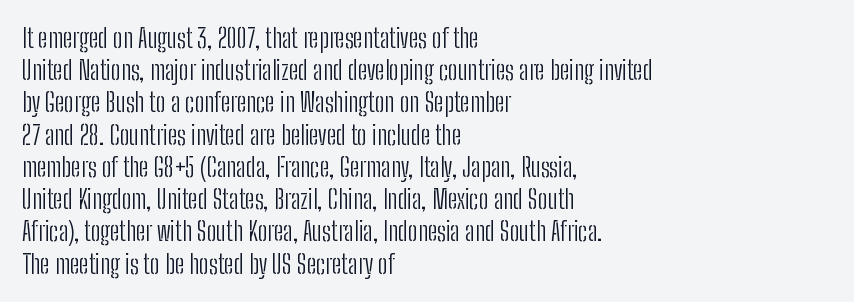
{"italic": "no", "bold": "no", "underline": "no", "align": "left", "line_spacing_ratio": 1.24, "letter_spacing": "normal", "letter_spacing_em": 0.0, "glyph_px": 26}
